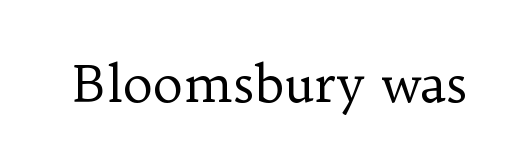
The image shows 51 px regular-weight serif type, upright; set normal letter spacing, not underlined; low stroke contrast and a medium x-height.
